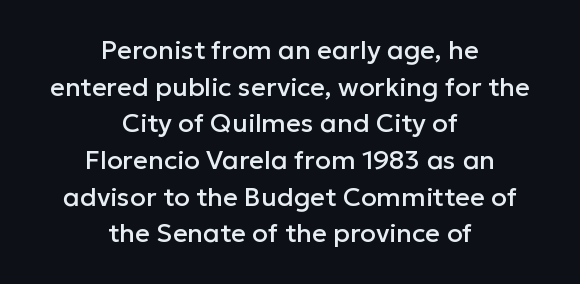
The image shows 26 px text type, upright; set centered, normal line spacing (1.41x), normal letter spacing, not underlined.
